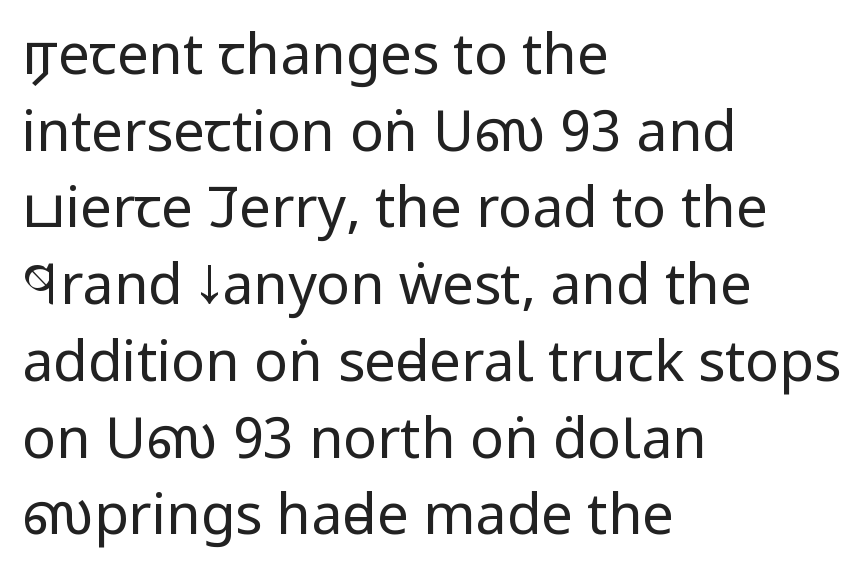
Q: Is the text bold? A: No.
Q: Is the text italic (slanted)? A: No, it is upright.
Q: Is the typeface a serif or a sans-serif typeface? A: Sans-serif.
Q: Is the text underlined? A: No.
Q: How is the paragraph aligned? A: Left-aligned.
Q: Is the spacing between letters normal or unusually wide? A: Normal.
Q: Is the spacing between lines tight, normal or loose? A: Normal.
Q: Width (condensed, normal, or wide)? A: Condensed.
Q: Stroke contrast? A: Low.
Q: x-height? A: Large.
Q: Monospaced? A: No.
